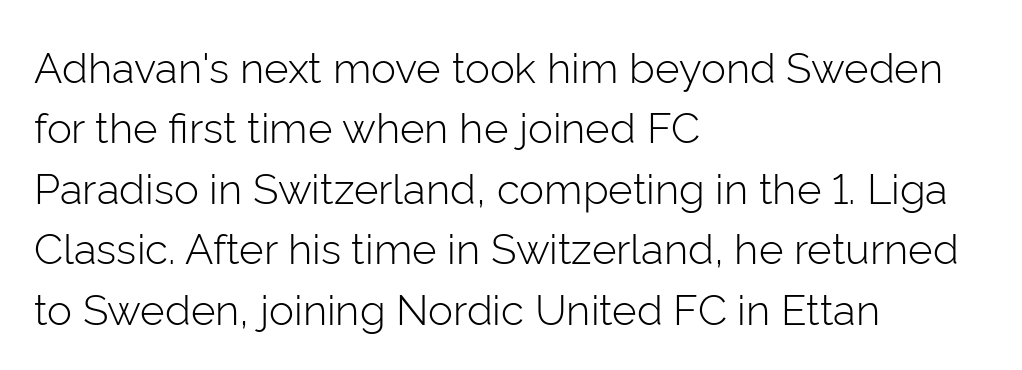
{"serif": "no", "italic": "no", "bold": "no", "weight": "light", "width": "normal", "stroke_contrast": "low", "x_height": "medium", "monospaced": "no", "underline": "no", "align": "left", "line_spacing": "normal", "line_spacing_ratio": 1.44, "letter_spacing": "normal", "letter_spacing_em": 0.0, "glyph_px": 42}
